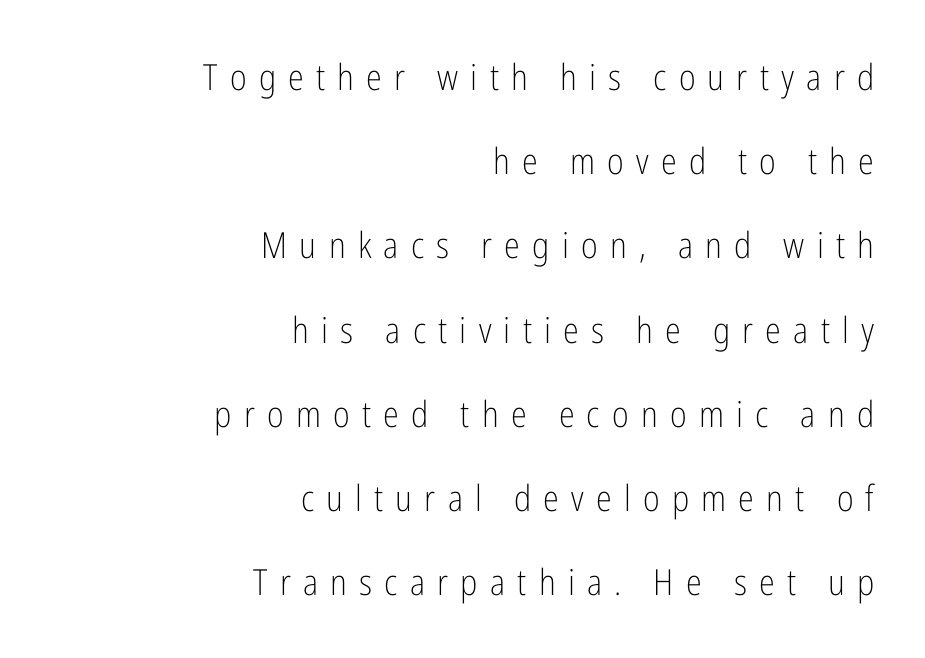
Between one letter and the next there's a generous, obvious gap. No feet cap the strokes, marking this as sans-serif type. The weight would be labelled regular, book, light, or lighter still. Honestly, there is no underline to notice here at all.
